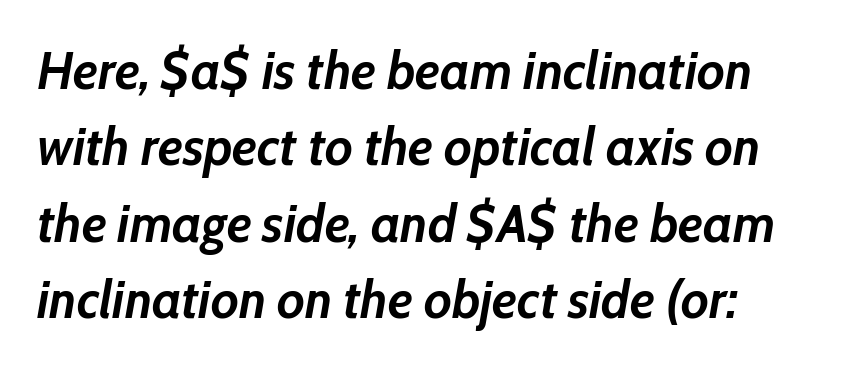
Does the weight exceed regular? Yes, all the way to bold. These lines are rendered in a variable-pitch font. This is oblique type, the kind used for emphasis or titles. Caption: multi-line text, flush left, ragged right. Default kerning and tracking; the words read as compact shapes.
